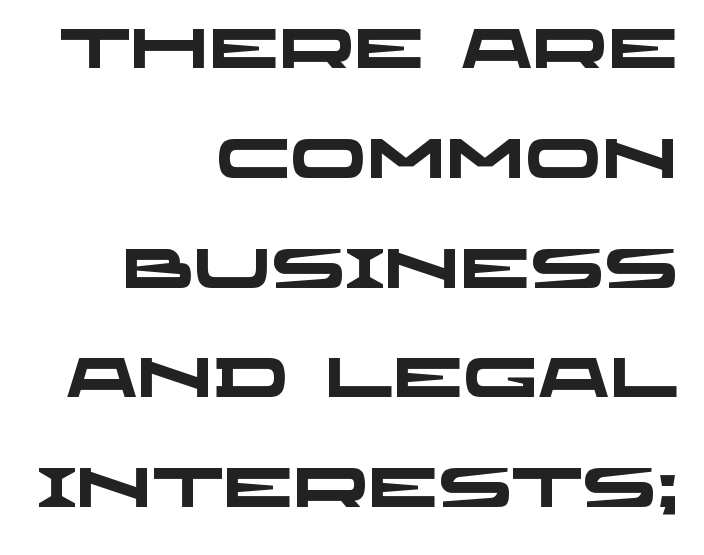
Q: Is the text bold? A: Yes.
Q: Is the typeface a serif or a sans-serif typeface? A: Sans-serif.
Q: Is the text underlined? A: No.
Q: How is the paragraph aligned? A: Right-aligned.
Q: Is the spacing between letters normal or unusually wide? A: Normal.
Q: Is the spacing between lines tight, normal or loose? A: Loose.
Q: Width (condensed, normal, or wide)? A: Wide.
Q: Stroke contrast? A: Low.
Q: x-height? A: Large.
Q: Monospaced? A: No.
